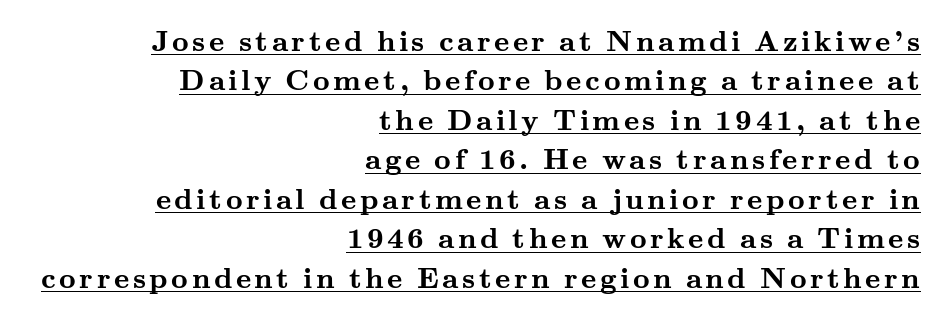
No italicization has been applied; the sample stays upright. One glance says typical: line gaps are just what's usual. One-word summary of the alignment: right. Has an underline been added? It has. These lines are composed in type with serifs. Look at the stroke-to-counter ratio: heavy, a bold.
